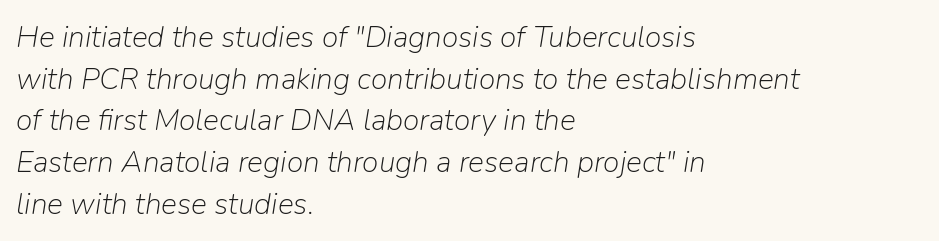
The image shows 30 px light type, italic (leaning right); set left-aligned, normal line spacing (1.39x), normal letter spacing, not underlined; low stroke contrast and a medium x-height.
